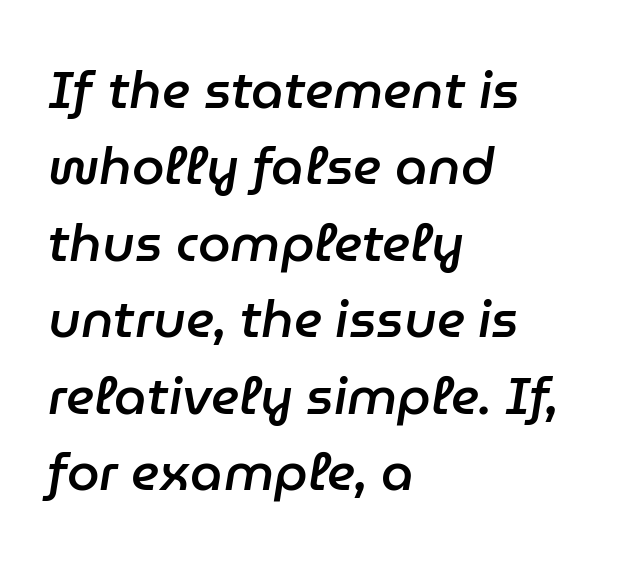
Q: Is the text bold? A: Semi-bold.
Q: Is the text italic (slanted)? A: Yes, it leans right by about 9 degrees.
Q: Is the text underlined? A: No.
Q: How is the paragraph aligned? A: Left-aligned.
Q: Is the spacing between letters normal or unusually wide? A: Normal.
Q: Is the spacing between lines tight, normal or loose? A: Normal.
Q: Width (condensed, normal, or wide)? A: Normal.
Q: Stroke contrast? A: Low.
Q: x-height? A: Medium.
Q: Monospaced? A: No.
